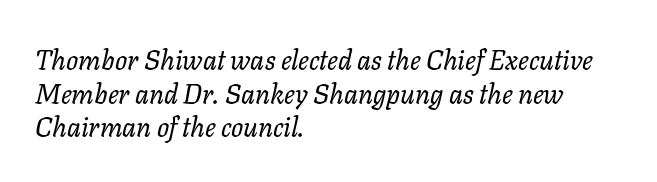
Nobody touched the tracking dial on this one. Weight: in the light-to-regular range. Every character sits at an angle, as italics do. Quick note: underline off.
